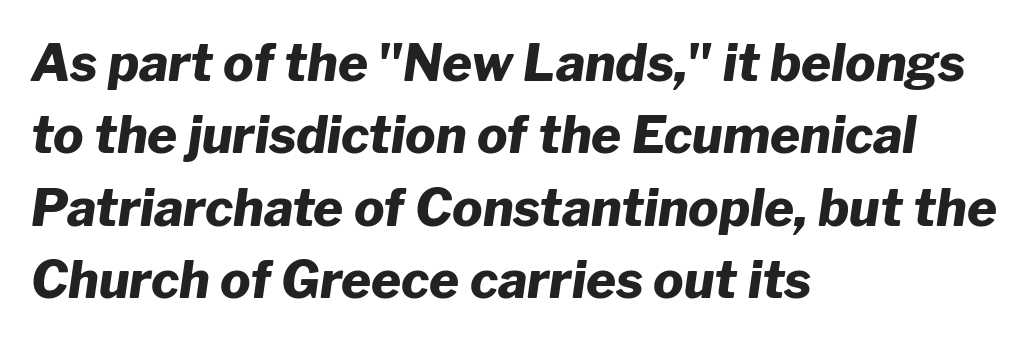
{"italic": "yes", "lean": "right", "slant_degrees": 8, "bold": "yes", "weight": "heavy", "width": "normal", "stroke_contrast": "low", "x_height": "medium", "monospaced": "no", "underline": "no", "align": "left", "line_spacing": "normal", "line_spacing_ratio": 1.42, "letter_spacing": "normal", "letter_spacing_em": 0.0, "glyph_px": 51}
